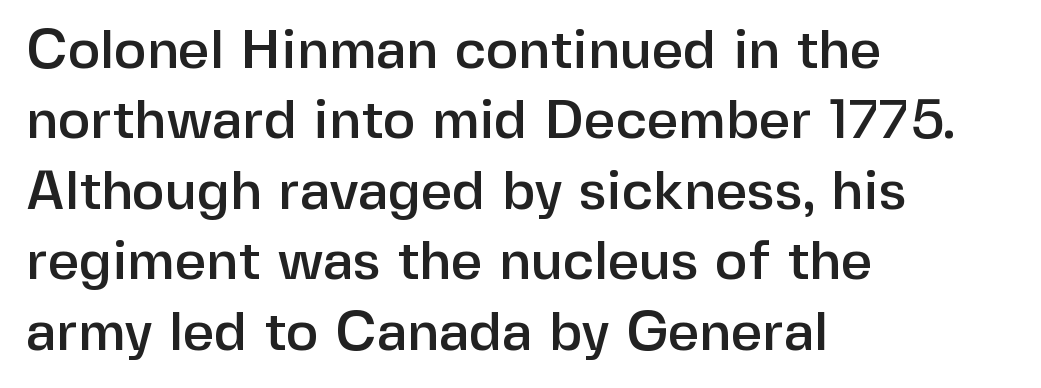
The image shows 55 px sans-serif type, upright; set left-aligned, normal line spacing (1.28x), normal letter spacing, not underlined; low stroke contrast and a medium x-height.
